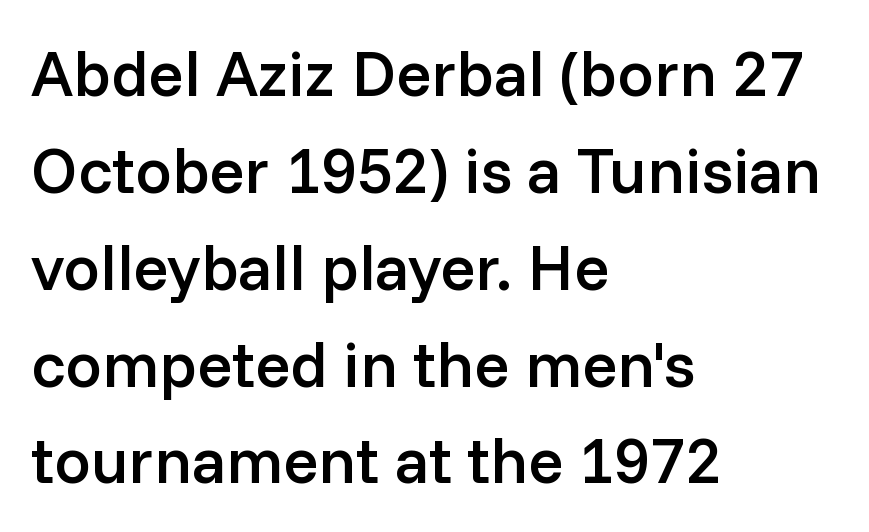
The image shows 65 px semibold sans-serif type, upright; set left-aligned, normal line spacing (1.49x), normal letter spacing, not underlined; low stroke contrast and a medium x-height.
